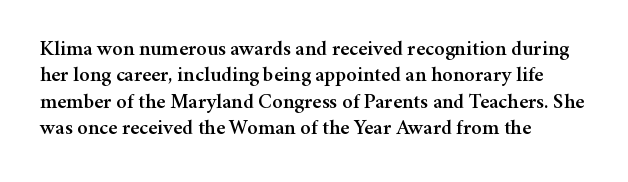
Q: Is the text italic (slanted)? A: No, it is upright.
Q: Is the text underlined? A: No.
Q: How is the paragraph aligned? A: Left-aligned.
Q: Is the spacing between letters normal or unusually wide? A: Normal.
Q: Is the spacing between lines tight, normal or loose? A: Normal.
